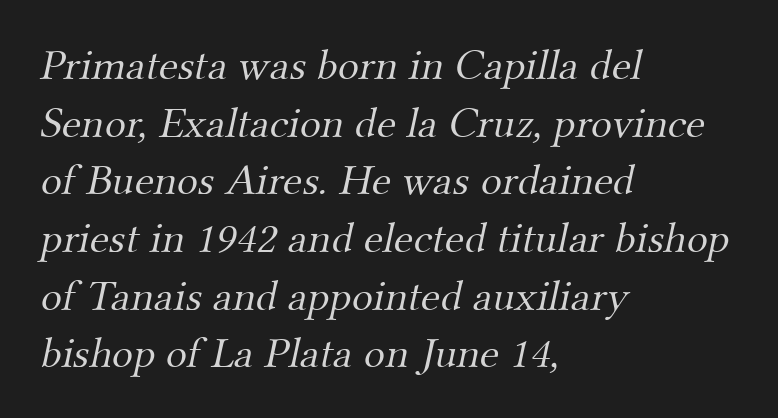
The letterforms sit shoulder to shoulder at normal distance. The cut favours lightness, reaching ordinary text weight at its darkest. The strip under each line holds only bare page. The passage shown is typeset with a serif family. Visually the block forms a straight wall on the left and a jagged coastline on the right.
